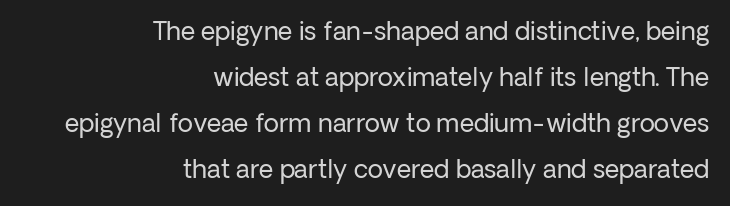
Heaviness? Minimal to ordinary, like unemphasized prose. Inter-character spacing is left at the font's built-in metrics. Visually the block forms a straight wall on the right and a jagged coastline on the left. You can tell it's not italic because the verticals are truly vertical.
